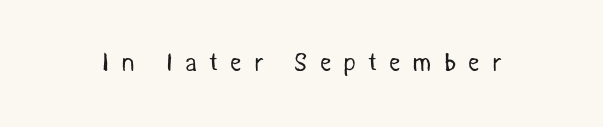
{"bold": "no", "underline": "no", "letter_spacing": "wide", "letter_spacing_em": 0.48, "glyph_px": 25}
